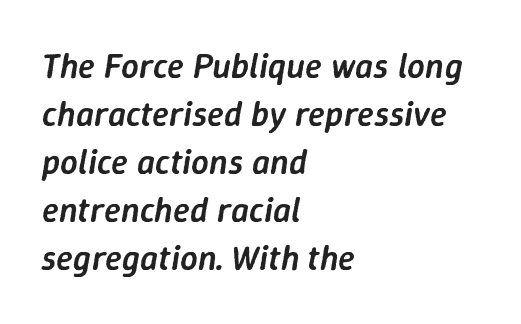
{"italic": "yes", "lean": "right", "slant_degrees": 9, "bold": "semi", "weight": "semibold", "width": "normal", "stroke_contrast": "low", "x_height": "medium", "monospaced": "no", "underline": "no", "align": "left", "line_spacing": "normal", "line_spacing_ratio": 1.37, "letter_spacing": "normal", "letter_spacing_em": 0.0, "glyph_px": 35}
